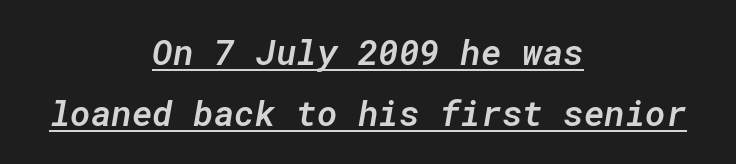
{"italic": "yes", "lean": "right", "slant_degrees": 10, "bold": "semi", "weight": "semibold", "width": "normal", "stroke_contrast": "low", "x_height": "medium", "monospaced": "yes", "underline": "yes", "align": "center", "line_spacing_ratio": 1.74, "letter_spacing": "normal", "letter_spacing_em": 0.0, "glyph_px": 35}
